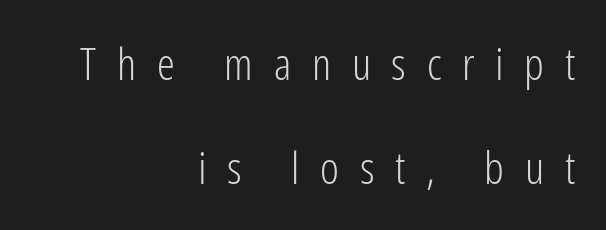
The image shows 45 px light, condensed sans-serif type, upright; set right-aligned, loose line spacing (2.32x), unusually wide letter spacing (+0.46 em), not underlined; low stroke contrast and a medium x-height.
